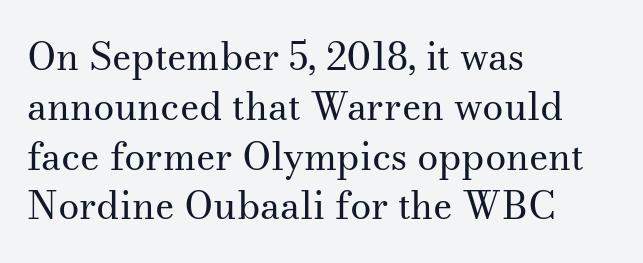
{"serif": "yes", "italic": "no", "bold": "no", "weight": "regular", "width": "normal", "stroke_contrast": "medium", "x_height": "small", "monospaced": "no", "underline": "no", "align": "left", "line_spacing": "normal", "line_spacing_ratio": 1.31, "letter_spacing": "normal", "letter_spacing_em": 0.0, "glyph_px": 38}
